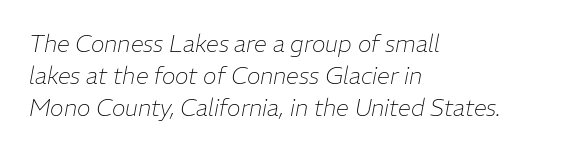
{"italic": "yes", "lean": "right", "slant_degrees": 11, "bold": "no", "underline": "no", "align": "left", "line_spacing": "normal", "line_spacing_ratio": 1.39, "letter_spacing": "normal", "letter_spacing_em": 0.0, "glyph_px": 23}
